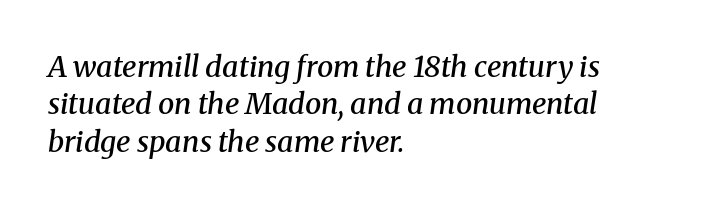
The image shows 29 px semibold serif type, italic (leaning right); set left-aligned, normal line spacing (1.29x), normal letter spacing, not underlined; medium stroke contrast and a medium x-height.
